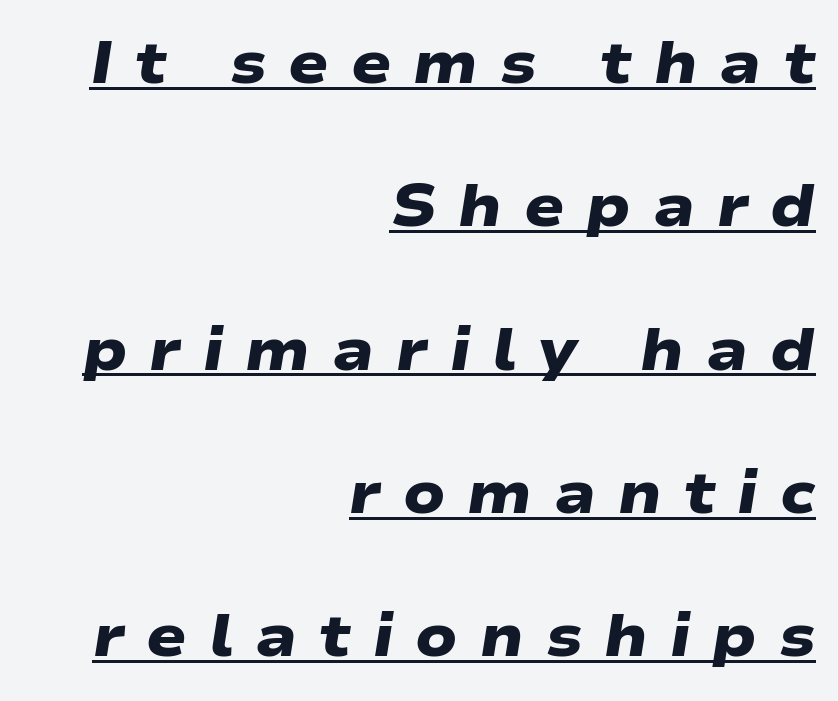
Q: Is the text bold? A: Yes.
Q: Is the typeface a serif or a sans-serif typeface? A: Sans-serif.
Q: Is the text underlined? A: Yes.
Q: How is the paragraph aligned? A: Right-aligned.
Q: Is the spacing between letters normal or unusually wide? A: Unusually wide.
Q: Is the spacing between lines tight, normal or loose? A: Loose.
Q: Width (condensed, normal, or wide)? A: Wide.
Q: Stroke contrast? A: Low.
Q: x-height? A: Medium.
Q: Monospaced? A: No.
